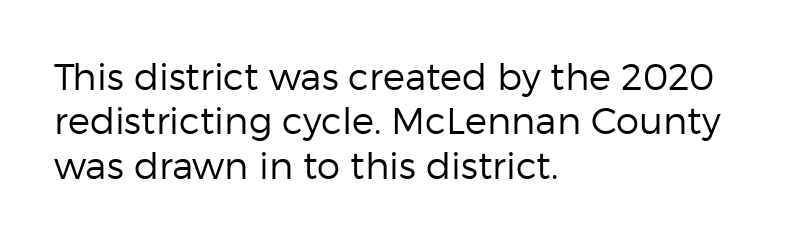
Typeset ragged right — the left edge is the straight one. The letters advance in unequal steps, a hallmark of proportional type. The font sits on the lighter half of the weight spectrum, regular included. Students, note that the glyphs here touch the page at normal intervals. The specimen omits any rule beneath the text block's lines.
